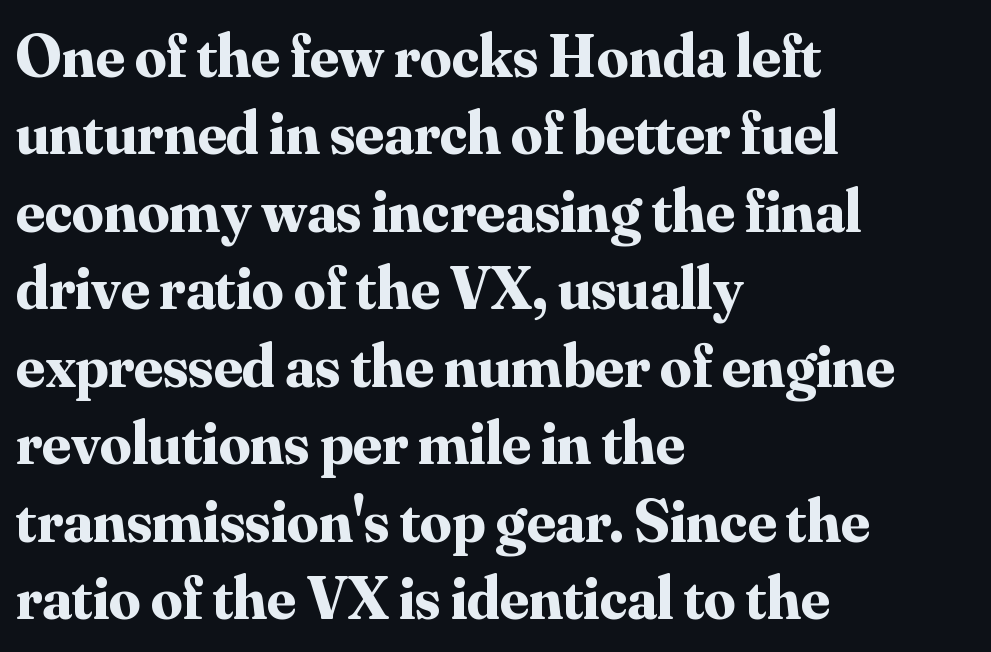
The image shows 62 px bold serif type, upright; set left-aligned, normal line spacing (1.25x), normal letter spacing, not underlined; medium stroke contrast and a small x-height.
